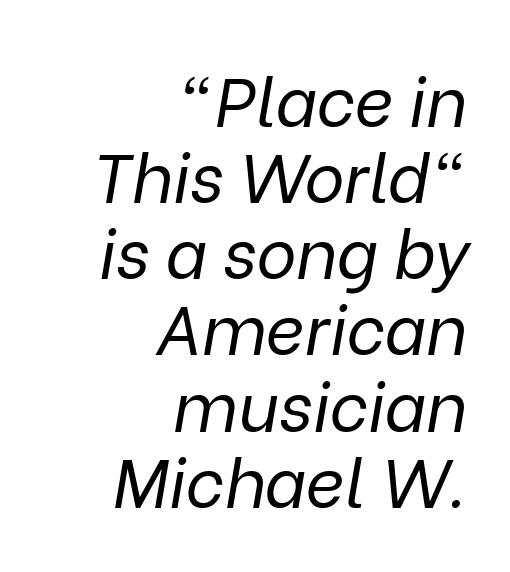
All the whitespace from short lines collects on the left. Students, observe: this is what under-led, compact text looks like. This rendering features lettering with no underline. The rendering uses natural spacing where letterforms have individual widths. The letters sit at their default tracking, neither squeezed nor spread. This reads as an unemphasized weight, regular at the heaviest.
